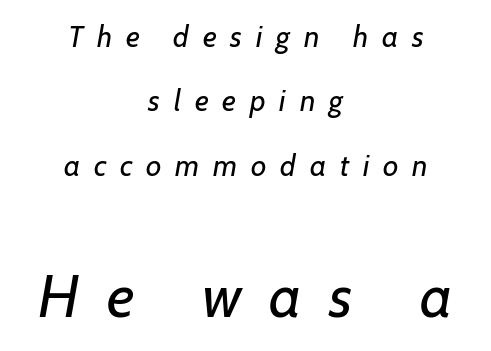
{"italic": "yes", "lean": "right", "slant_degrees": 7, "bold": "no", "weight": "regular", "width": "normal", "stroke_contrast": "low", "x_height": "medium", "monospaced": "no", "underline": "no", "align": "center", "line_spacing": "loose", "line_spacing_ratio": 2.15, "letter_spacing": "wide", "letter_spacing_em": 0.46, "larger_block": "second", "size_ratio": 2.0, "glyph_px": 60}
